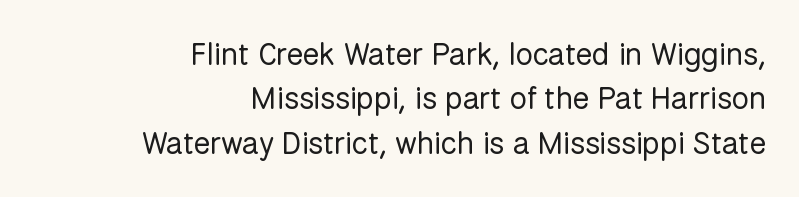
Q: Is the text bold? A: No.
Q: Is the text italic (slanted)? A: No, it is upright.
Q: Is the typeface a serif or a sans-serif typeface? A: Sans-serif.
Q: Is the text underlined? A: No.
Q: How is the paragraph aligned? A: Right-aligned.
Q: Is the spacing between letters normal or unusually wide? A: Normal.
Q: Is the spacing between lines tight, normal or loose? A: Normal.
Q: Width (condensed, normal, or wide)? A: Normal.
Q: Stroke contrast? A: Low.
Q: x-height? A: Medium.
Q: Monospaced? A: No.
